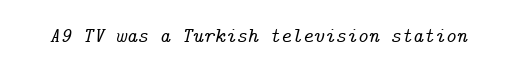
Q: Is the text italic (slanted)? A: Yes, it leans right by about 14 degrees.
Q: Is the text underlined? A: No.
Q: Is the spacing between letters normal or unusually wide? A: Normal.
